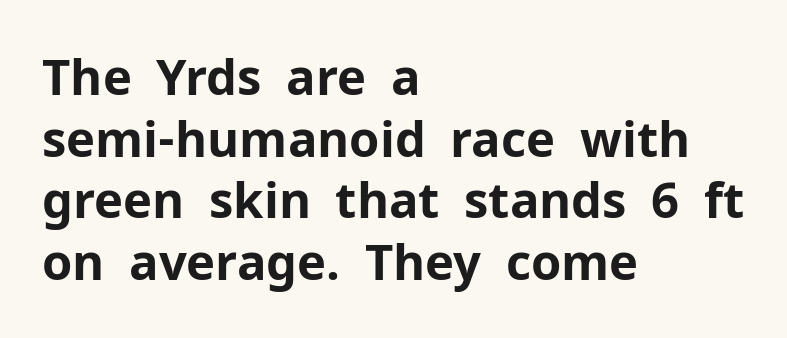
The image shows 49 px bold sans-serif type, upright; set left-aligned, normal line spacing (1.26x), normal letter spacing, not underlined; low stroke contrast and a medium x-height.
